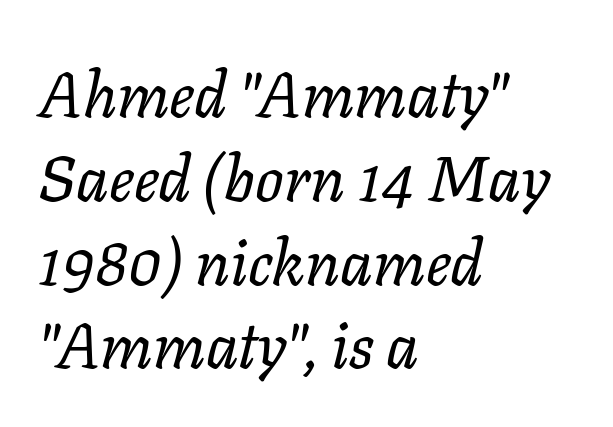
Q: Is the text bold? A: No.
Q: Is the text italic (slanted)? A: Yes, it leans right by about 11 degrees.
Q: Is the text underlined? A: No.
Q: How is the paragraph aligned? A: Left-aligned.
Q: Is the spacing between letters normal or unusually wide? A: Normal.
Q: Is the spacing between lines tight, normal or loose? A: Normal.
Q: Width (condensed, normal, or wide)? A: Normal.
Q: Stroke contrast? A: Low.
Q: x-height? A: Medium.
Q: Monospaced? A: No.
